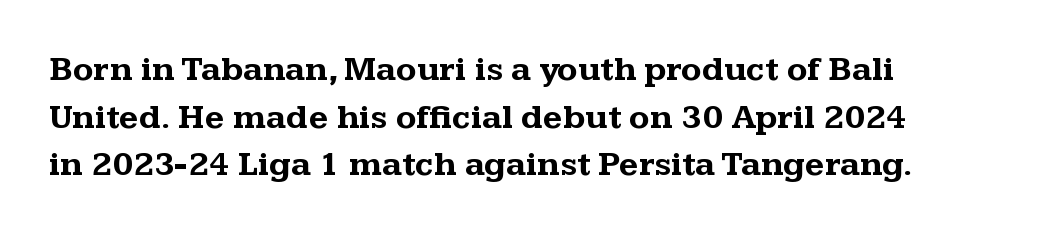
Q: Is the text bold? A: Yes.
Q: Is the text italic (slanted)? A: No, it is upright.
Q: Is the typeface a serif or a sans-serif typeface? A: Serif.
Q: Is the text underlined? A: No.
Q: How is the paragraph aligned? A: Left-aligned.
Q: Is the spacing between letters normal or unusually wide? A: Normal.
Q: Is the spacing between lines tight, normal or loose? A: Normal.
Q: Width (condensed, normal, or wide)? A: Wide.
Q: Stroke contrast? A: Medium.
Q: x-height? A: Medium.
Q: Monospaced? A: No.
